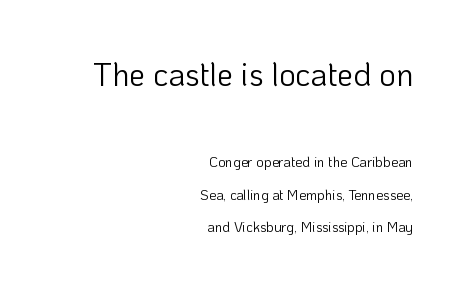
The image shows 32 px light sans-serif type, upright; set right-aligned, loose line spacing (2.33x), normal letter spacing, not underlined; the first (top) block is 2.29x larger; low stroke contrast and a medium x-height.
